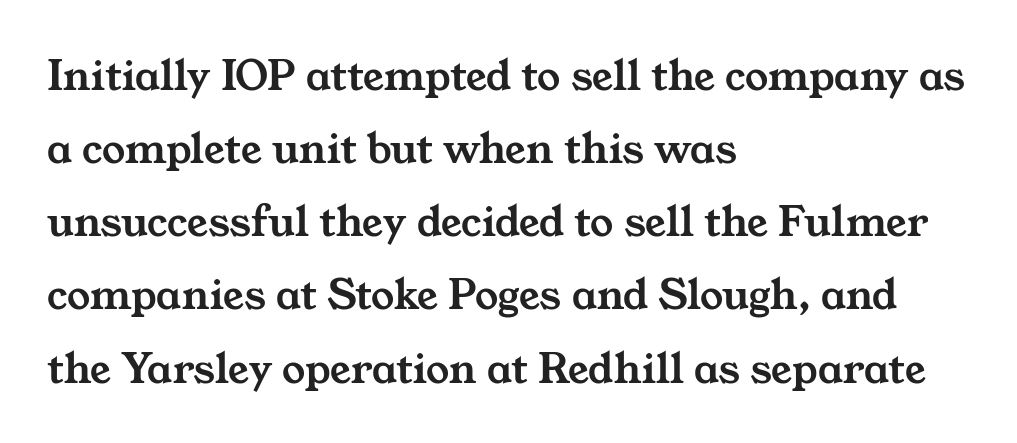
Q: Is the typeface a serif or a sans-serif typeface? A: Serif.
Q: Is the text underlined? A: No.
Q: How is the paragraph aligned? A: Left-aligned.
Q: Is the spacing between letters normal or unusually wide? A: Normal.
Q: Is the spacing between lines tight, normal or loose? A: Normal.
Q: Width (condensed, normal, or wide)? A: Wide.
Q: Stroke contrast? A: Medium.
Q: x-height? A: Medium.
Q: Monospaced? A: No.
